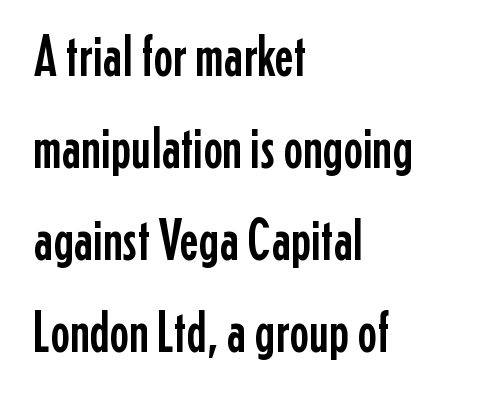
Posture: vertical. The line texture is even and compact thanks to regular tracking. Underline: absent. Each letter keeps its own natural width here, so spacing adapts to shape.
